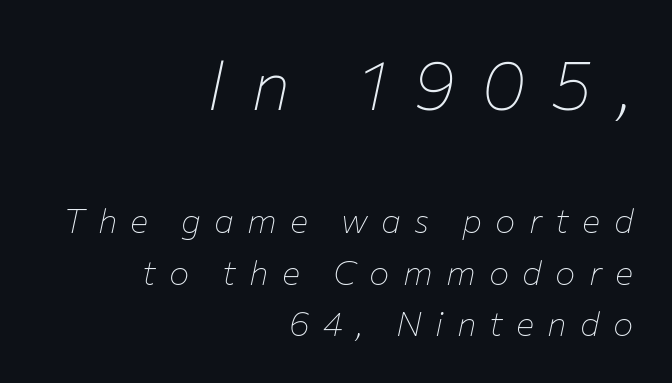
Is this a heavy cut? Hardly; it is regular or lighter. The foot of each line stays bare and open. This is oblique type, the kind used for emphasis or titles. Reading top to bottom, the characters get smaller at the block break.
